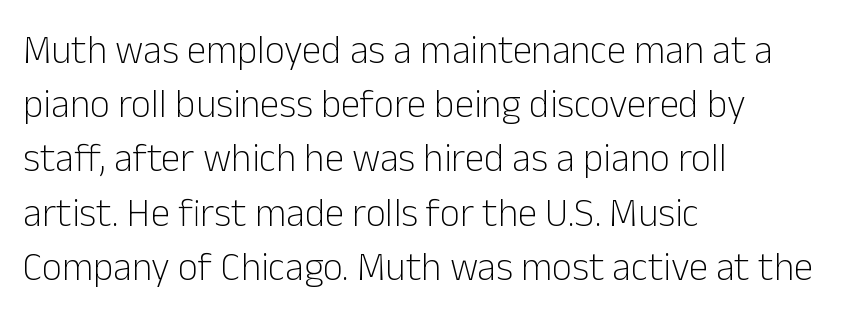
The image shows 39 px light sans-serif type, upright; set left-aligned, normal line spacing (1.39x), normal letter spacing, not underlined; low stroke contrast and a medium x-height.
